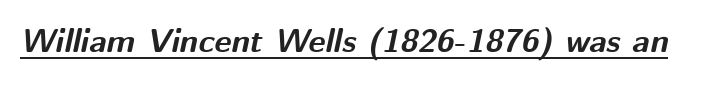
Q: Is the text bold? A: Yes.
Q: Is the text italic (slanted)? A: Yes, it leans right by about 12 degrees.
Q: Is the text underlined? A: Yes.
Q: Is the spacing between letters normal or unusually wide? A: Normal.
Q: Width (condensed, normal, or wide)? A: Normal.
Q: Stroke contrast? A: Medium.
Q: x-height? A: Medium.
Q: Monospaced? A: No.
